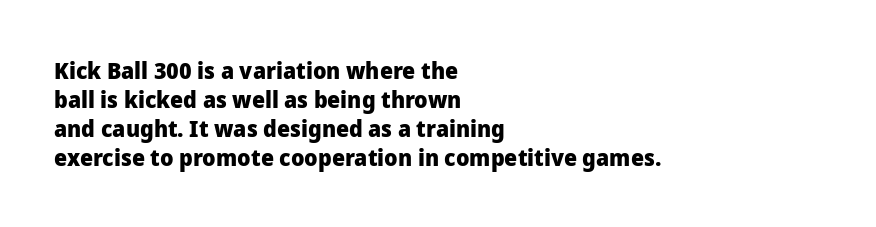
{"italic": "no", "bold": "yes", "underline": "no", "align": "left", "line_spacing": "normal", "line_spacing_ratio": 1.26, "letter_spacing": "normal", "letter_spacing_em": 0.0, "glyph_px": 23}
